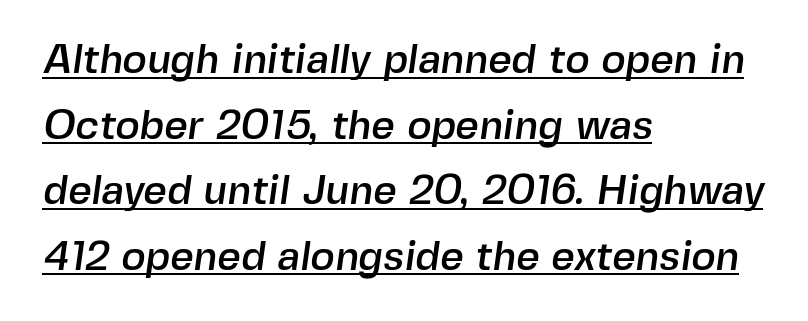
The letters carry no serifs — their stems end cleanly without finishing strokes. This sample has the flowing, uneven cadence of proportional lettering. The rendering uses the underline text-decoration. Rows of type keep a routine distance in the vertical direction. Reading down the block, your eye returns to a fixed left position each line. The passage shown has conventional tracking throughout.
